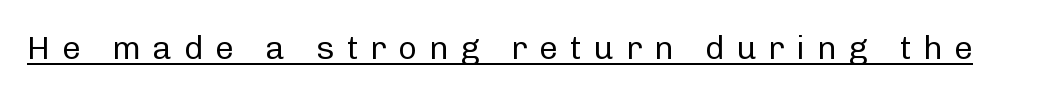
The image shows 33 px regular-weight sans-serif type, upright; set unusually wide letter spacing (+0.36 em), underlined; low stroke contrast and a medium x-height.
